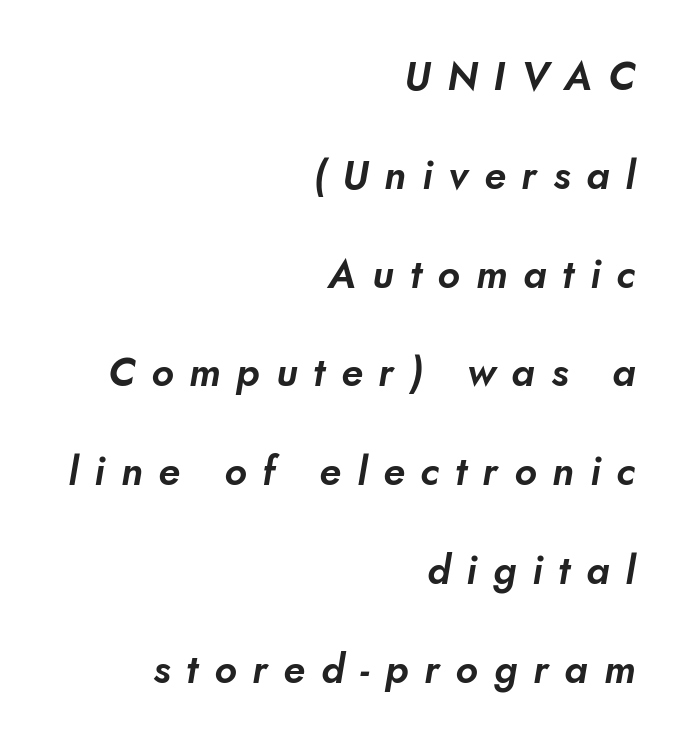
Q: Is the typeface a serif or a sans-serif typeface? A: Sans-serif.
Q: Is the text underlined? A: No.
Q: How is the paragraph aligned? A: Right-aligned.
Q: Is the spacing between letters normal or unusually wide? A: Unusually wide.
Q: Is the spacing between lines tight, normal or loose? A: Loose.
Q: Width (condensed, normal, or wide)? A: Normal.
Q: Stroke contrast? A: Low.
Q: x-height? A: Small.
Q: Monospaced? A: No.
